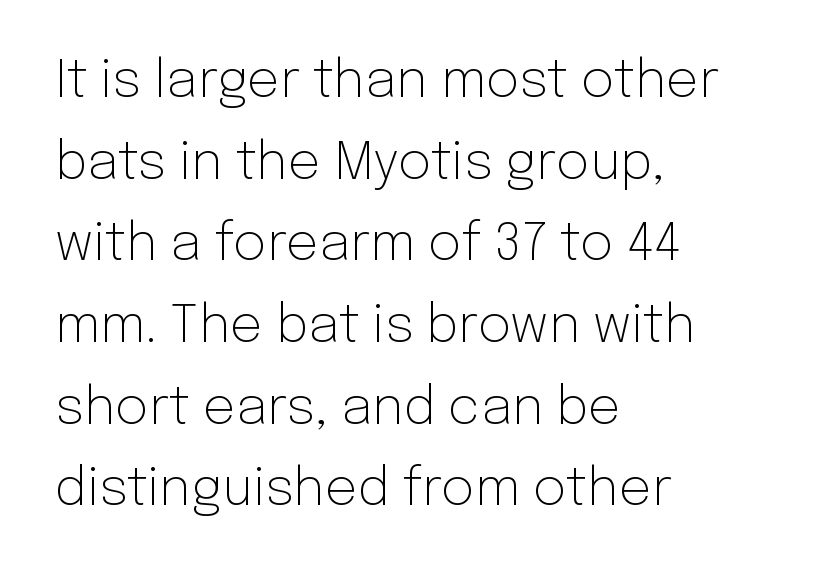
{"serif": "no", "italic": "no", "bold": "no", "weight": "light", "width": "normal", "stroke_contrast": "low", "x_height": "medium", "monospaced": "no", "underline": "no", "align": "left", "line_spacing": "normal", "line_spacing_ratio": 1.57, "letter_spacing": "normal", "letter_spacing_em": 0.0, "glyph_px": 52}
